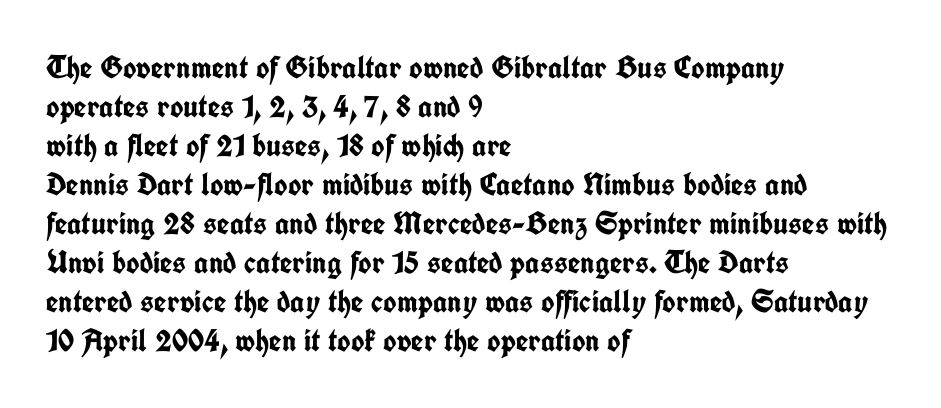
Q: Is the text bold? A: Yes.
Q: Is the text italic (slanted)? A: No, it is upright.
Q: Is the typeface a serif or a sans-serif typeface? A: Sans-serif.
Q: Is the text underlined? A: No.
Q: How is the paragraph aligned? A: Left-aligned.
Q: Is the spacing between letters normal or unusually wide? A: Normal.
Q: Width (condensed, normal, or wide)? A: Condensed.
Q: Stroke contrast? A: Low.
Q: x-height? A: Medium.
Q: Monospaced? A: No.
